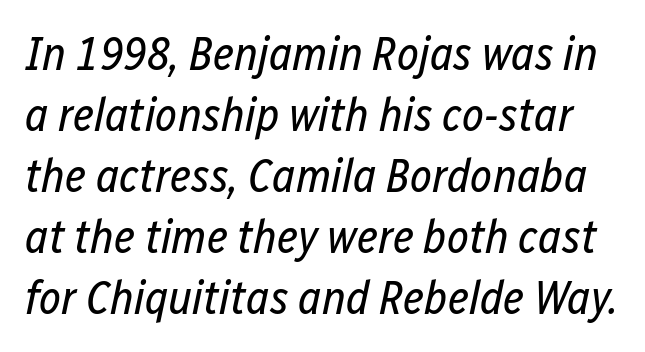
Q: Is the text bold? A: No.
Q: Is the text italic (slanted)? A: Yes, it leans right by about 12 degrees.
Q: Is the text underlined? A: No.
Q: Is the spacing between letters normal or unusually wide? A: Normal.
Q: Is the spacing between lines tight, normal or loose? A: Normal.
Q: Width (condensed, normal, or wide)? A: Condensed.
Q: Stroke contrast? A: Low.
Q: x-height? A: Medium.
Q: Monospaced? A: No.
